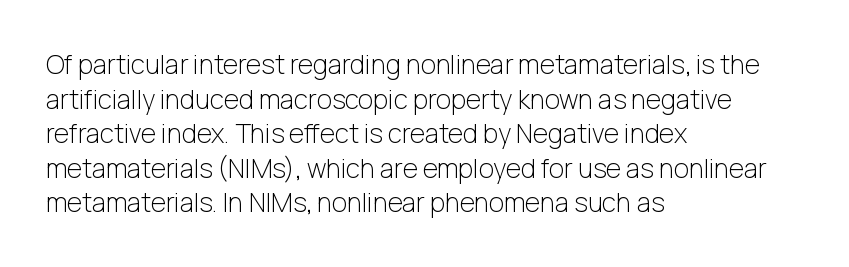
Q: Is the text bold? A: No.
Q: Is the text italic (slanted)? A: No, it is upright.
Q: Is the text underlined? A: No.
Q: How is the paragraph aligned? A: Left-aligned.
Q: Is the spacing between letters normal or unusually wide? A: Normal.
Q: Is the spacing between lines tight, normal or loose? A: Normal.
